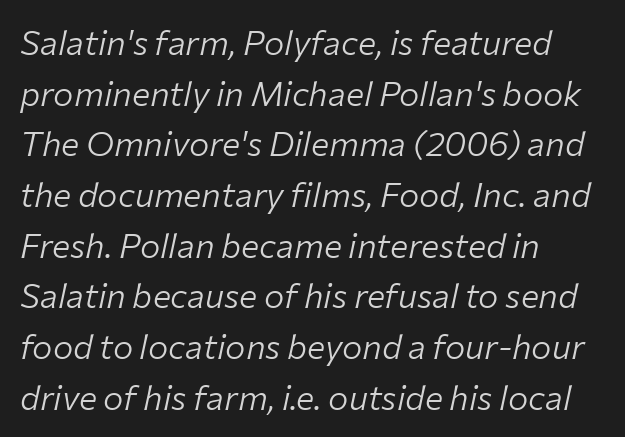
Q: Is the text bold? A: No.
Q: Is the text italic (slanted)? A: Yes, it leans right by about 12 degrees.
Q: Is the text underlined? A: No.
Q: How is the paragraph aligned? A: Left-aligned.
Q: Is the spacing between letters normal or unusually wide? A: Normal.
Q: Is the spacing between lines tight, normal or loose? A: Normal.
Q: Width (condensed, normal, or wide)? A: Normal.
Q: Stroke contrast? A: Low.
Q: x-height? A: Medium.
Q: Monospaced? A: No.
